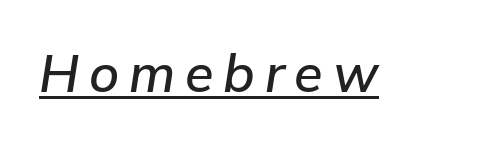
{"italic": "yes", "lean": "right", "slant_degrees": 9, "width": "normal", "stroke_contrast": "low", "x_height": "medium", "monospaced": "no", "underline": "yes", "glyph_px": 52}
